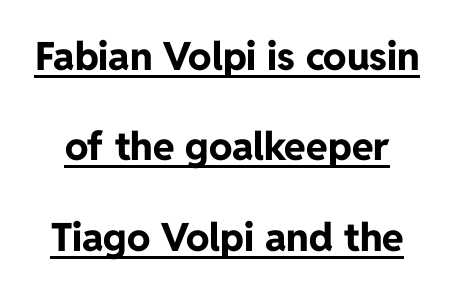
Q: Is the text bold? A: Yes.
Q: Is the text italic (slanted)? A: No, it is upright.
Q: Is the typeface a serif or a sans-serif typeface? A: Sans-serif.
Q: Is the text underlined? A: Yes.
Q: Is the spacing between letters normal or unusually wide? A: Normal.
Q: Is the spacing between lines tight, normal or loose? A: Loose.
Q: Width (condensed, normal, or wide)? A: Normal.
Q: Stroke contrast? A: Low.
Q: x-height? A: Medium.
Q: Monospaced? A: No.
